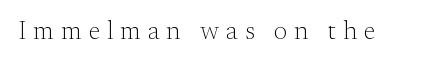
Honestly, there is no underline to notice here at all. Letters have the restrained weight of plain body copy at most. A roman cut, with each character standing at attention. The horizontal fit of the characters is loose and conspicuously gappy.
